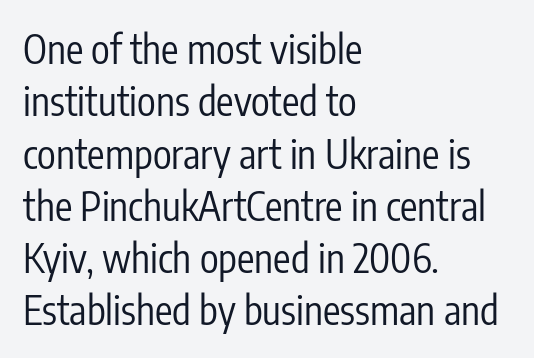
{"serif": "no", "italic": "no", "bold": "no", "weight": "regular", "width": "condensed", "stroke_contrast": "low", "x_height": "medium", "monospaced": "no", "underline": "no", "align": "left", "line_spacing": "normal", "line_spacing_ratio": 1.34, "letter_spacing": "normal", "letter_spacing_em": 0.0, "glyph_px": 39}
